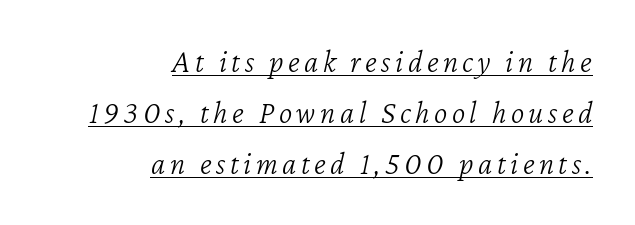
Q: Is the text bold? A: No.
Q: Is the text italic (slanted)? A: Yes, it leans right by about 12 degrees.
Q: Is the text underlined? A: Yes.
Q: How is the paragraph aligned? A: Right-aligned.
Q: Is the spacing between lines tight, normal or loose? A: Normal.
Q: Width (condensed, normal, or wide)? A: Normal.
Q: Stroke contrast? A: Low.
Q: x-height? A: Medium.
Q: Monospaced? A: No.
